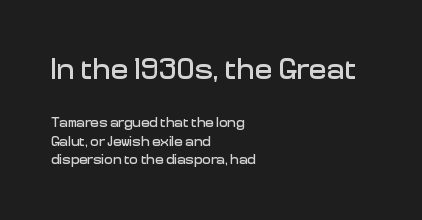
The block of text has a typical density, with ordinary space between rows. Underlining? Definitely not there. Caption: upper text group enlarged, lower text group reduced. A classic flush-left, rag-right setting is used for this passage. Every stem runs plumb, perpendicular to the baseline. The letters advance in unequal steps, a hallmark of proportional type.
